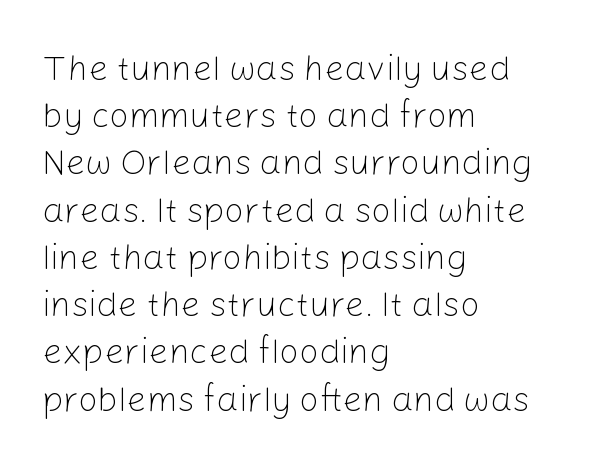
This sample uses an upright cut, with every glyph sitting square on the baseline. Think of a printed novel: that variable character pitch is what you see here. In CSS terms this would be text-align: left. Vertical stems look standard width or narrower in stroke. Observe the absence of serifs on each vertical stroke in this sample. Quick note: underline off.
